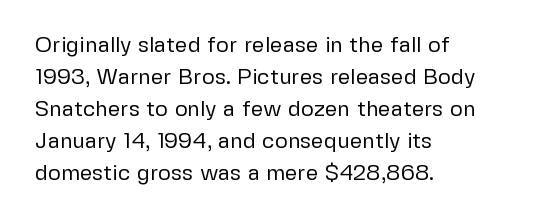
{"italic": "no", "bold": "no", "underline": "no", "align": "left", "line_spacing": "normal", "line_spacing_ratio": 1.46, "letter_spacing": "normal", "letter_spacing_em": 0.0, "glyph_px": 22}
